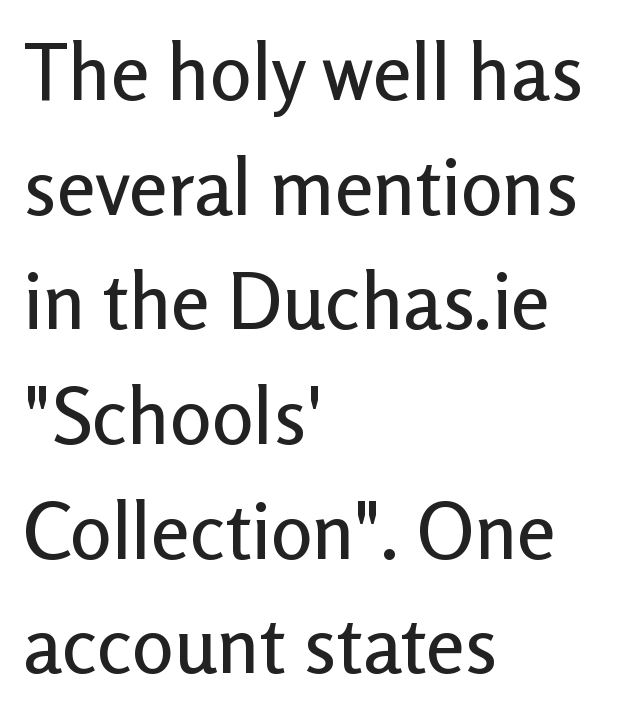
Designer's note — italics off, roman on. Grotesque or geometric, the face here clearly has no serifs. Horizontal bands of white between lines are of average thickness. Does extra space separate the letters? No, they use regular spacing.
